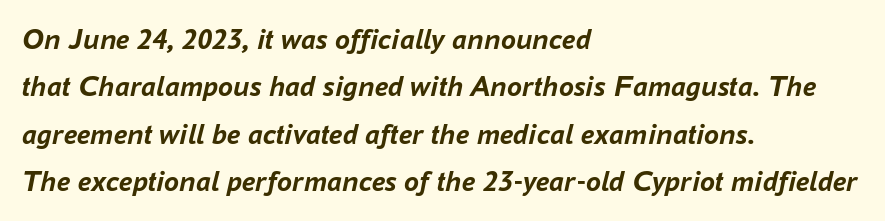
The image shows 30 px semibold type, italic (leaning right); set left-aligned, normal line spacing (1.58x), normal letter spacing, not underlined; low stroke contrast and a medium x-height.
